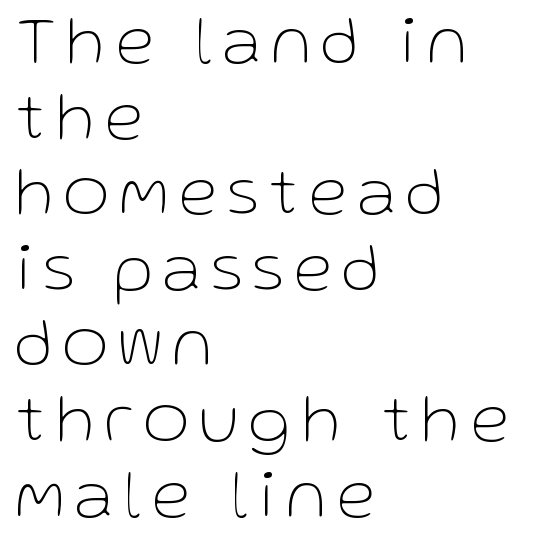
Typeset ragged right — the left edge is the straight one. This rendering employs a face without finishing strokes, i.e., a sans-serif. The passage shown stacks its lines with hardly any gap. Bold? No — there's no thickening of the strokes. A typesetter would call this proportional, since set widths differ per character.
